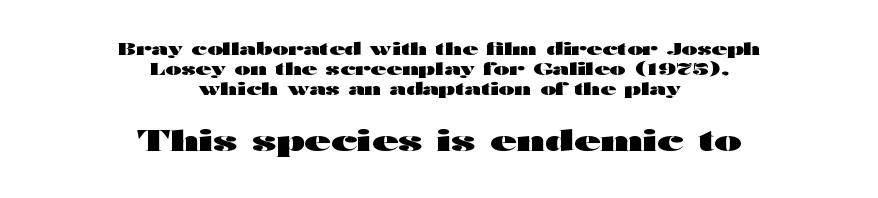
Q: Is the text bold? A: Yes.
Q: Is the text italic (slanted)? A: No, it is upright.
Q: Is the typeface a serif or a sans-serif typeface? A: Serif.
Q: Is the text underlined? A: No.
Q: How is the paragraph aligned? A: Centered.
Q: Is the spacing between letters normal or unusually wide? A: Normal.
Q: Which block of text is set in a larger size, the first (top) or the second (bottom)? A: The second (bottom) one.
Q: Width (condensed, normal, or wide)? A: Wide.
Q: Stroke contrast? A: High.
Q: x-height? A: Medium.
Q: Monospaced? A: No.
